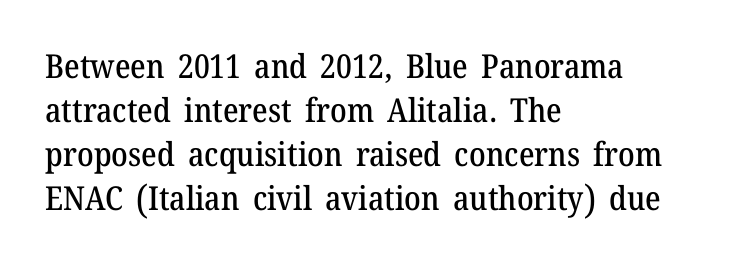
Little horizontal feet cap the strokes, marking this as serif type. Quick note: interline space is typical. The letters advance in unequal steps, a hallmark of proportional type. Rule under the text: the space is simply empty. Students, note that the glyphs here touch the page at normal intervals. This rendering uses left alignment, leaving the right contour irregular.
